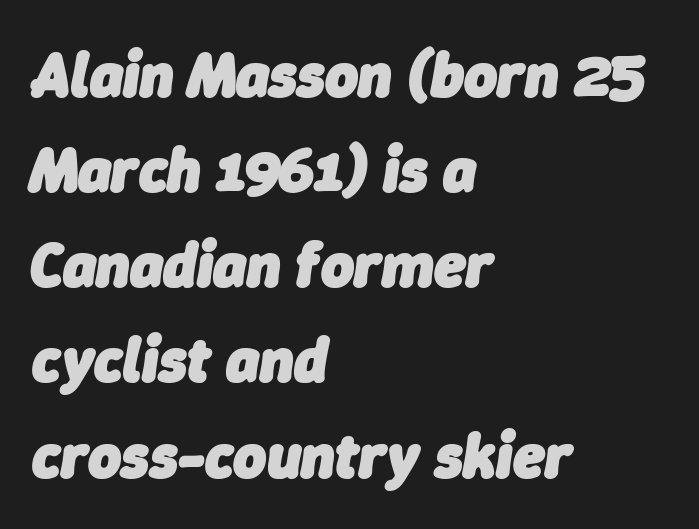
Q: Is the text bold? A: Yes.
Q: Is the text italic (slanted)? A: Yes, it leans right by about 9 degrees.
Q: Is the text underlined? A: No.
Q: How is the paragraph aligned? A: Left-aligned.
Q: Is the spacing between letters normal or unusually wide? A: Normal.
Q: Is the spacing between lines tight, normal or loose? A: Normal.
Q: Width (condensed, normal, or wide)? A: Normal.
Q: Stroke contrast? A: Low.
Q: x-height? A: Medium.
Q: Monospaced? A: No.
